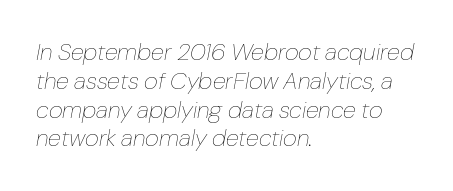
Horizontal alignment here is leftward, the default for most running prose. Tracking here is standard; glyphs follow each other at the usual distance. The passage shown is not underscored anywhere. Counters stay open thanks to moderate or lighter strokes. A typesetter would mark this as italic.
